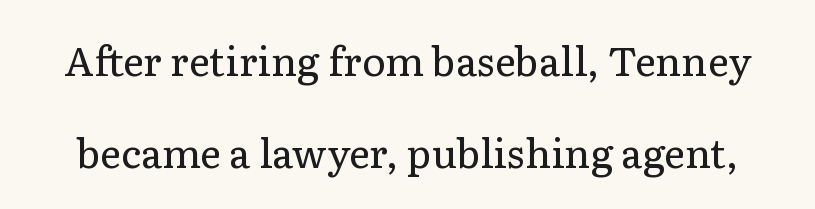
The passage shown is typed in a proportional face where columns would drift. Is this a sans? No — the strokes have serifs. No letter is thick-stroked: the sample isn't bold. Quick note: not italic, upright.
